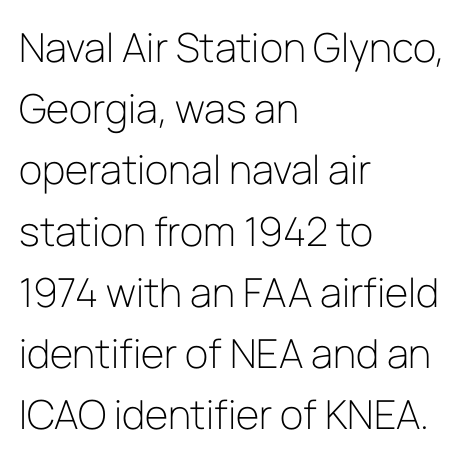
{"serif": "no", "italic": "no", "bold": "no", "weight": "light", "width": "normal", "stroke_contrast": "low", "x_height": "medium", "monospaced": "no", "underline": "no", "align": "left", "line_spacing": "normal", "line_spacing_ratio": 1.53, "letter_spacing": "normal", "letter_spacing_em": 0.0, "glyph_px": 40}
